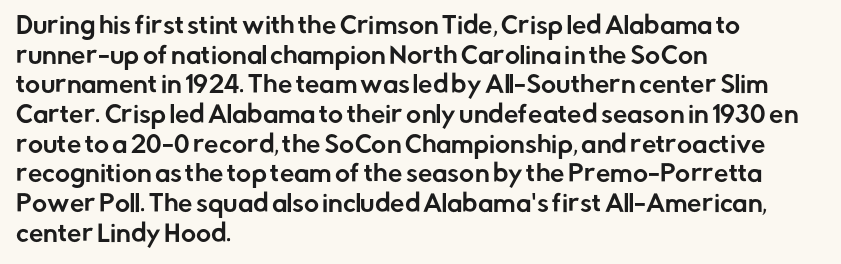
Descenders are the only things crossing below the line. A classic flush-left, rag-right setting is used for this passage. Upright lettering throughout. Quick note: interline space is typical. Letter spacing: default.
